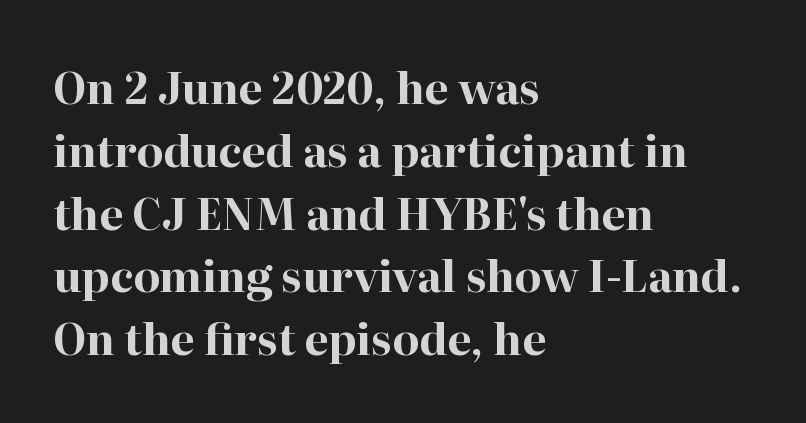
Q: Is the text bold? A: Yes.
Q: Is the text italic (slanted)? A: No, it is upright.
Q: Is the typeface a serif or a sans-serif typeface? A: Serif.
Q: Is the text underlined? A: No.
Q: How is the paragraph aligned? A: Left-aligned.
Q: Is the spacing between letters normal or unusually wide? A: Normal.
Q: Is the spacing between lines tight, normal or loose? A: Normal.
Q: Width (condensed, normal, or wide)? A: Normal.
Q: Stroke contrast? A: High.
Q: x-height? A: Medium.
Q: Monospaced? A: No.
